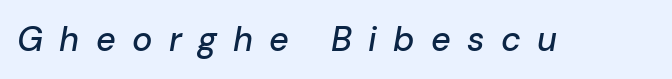
The image shows 34 px text type, italic (leaning right); set unusually wide letter spacing (+0.48 em), not underlined; low stroke contrast and a medium x-height.
